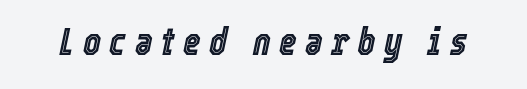
Q: Is the text italic (slanted)? A: Yes, it leans right by about 12 degrees.
Q: Is the text underlined? A: No.
Q: Is the spacing between letters normal or unusually wide? A: Unusually wide.
Q: Width (condensed, normal, or wide)? A: Condensed.
Q: x-height? A: Medium.
Q: Monospaced? A: No.
